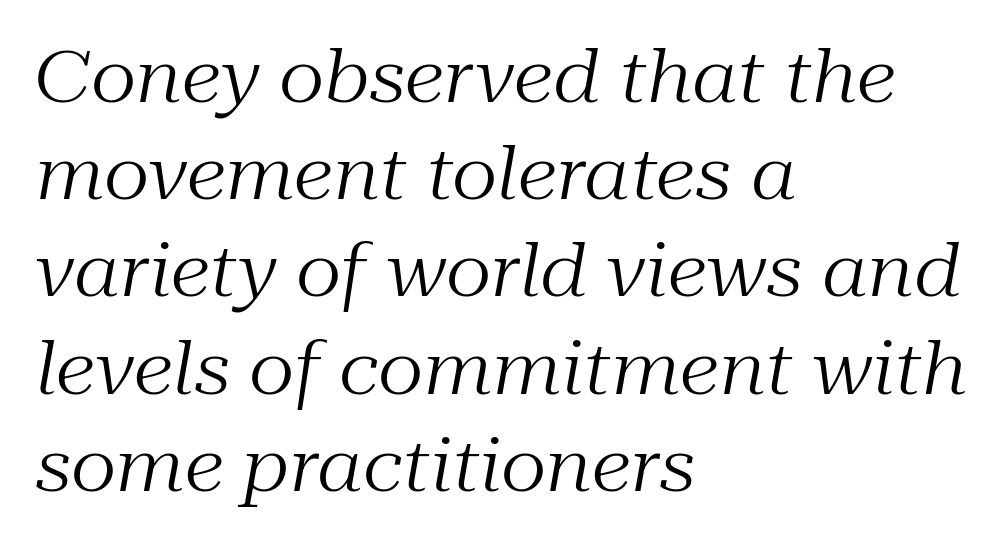
This sample uses an oblique cut, with every glyph tilted off the vertical. The strokes are not fattened; the text isn't bold. You could call the tracking neutral — neither tight nor loose. The type family on display is of the serif kind. Character widths vary here, with narrow letters taking less room than wide ones.
